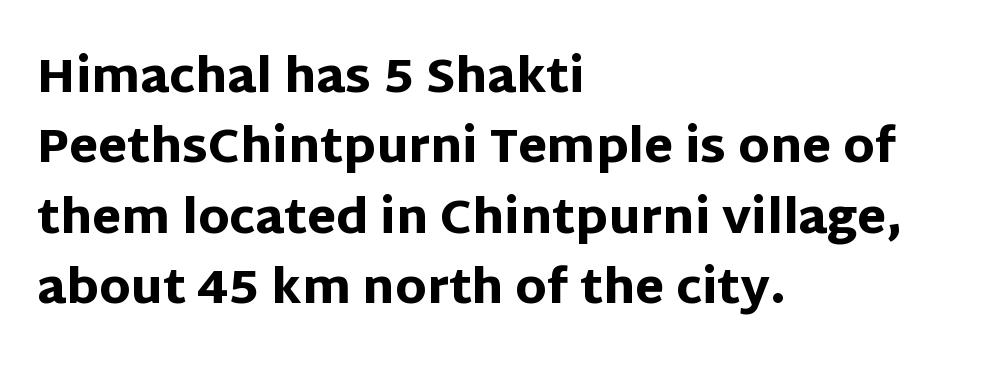
The image shows 47 px heavy sans-serif type, upright; set left-aligned, normal line spacing (1.5x), normal letter spacing, not underlined; low stroke contrast and a large x-height.
